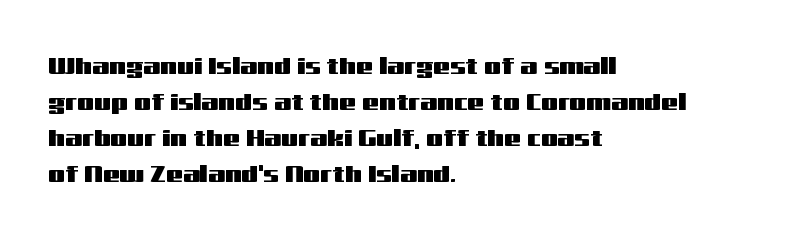
{"italic": "no", "underline": "no", "align": "left", "line_spacing": "normal", "line_spacing_ratio": 1.5, "letter_spacing": "normal", "letter_spacing_em": 0.0, "glyph_px": 24}
